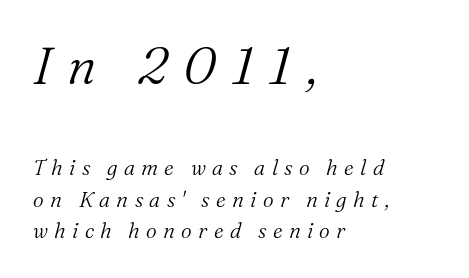
If you drew a ruler down the left edge, every line would touch it. This sample uses an oblique cut, with every glyph tilted off the vertical. The face looks like a standard text weight, possibly lighter. The glyphs in this specimen are seriffed. Which chunk is bigger? The first one — the top block dwarfs the bottom. The letters advance in unequal steps, a hallmark of proportional type.
